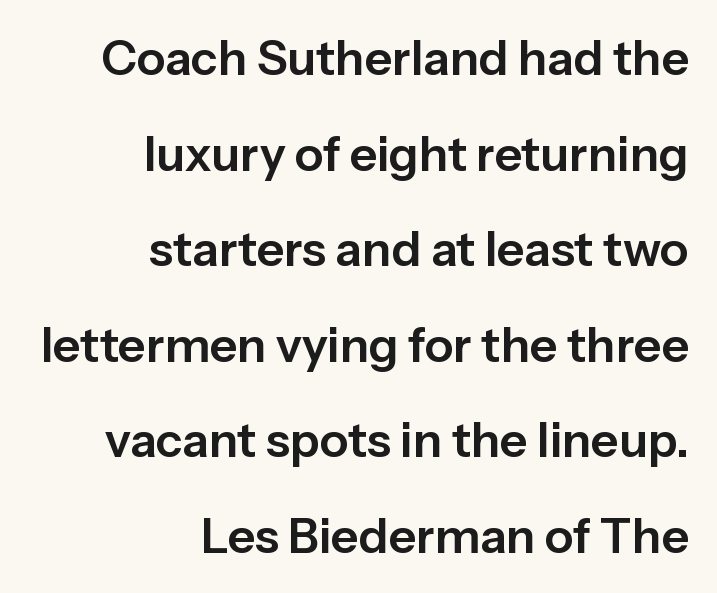
Q: Is the text italic (slanted)? A: No, it is upright.
Q: Is the typeface a serif or a sans-serif typeface? A: Sans-serif.
Q: Is the text underlined? A: No.
Q: How is the paragraph aligned? A: Right-aligned.
Q: Is the spacing between letters normal or unusually wide? A: Normal.
Q: Is the spacing between lines tight, normal or loose? A: Loose.
Q: Width (condensed, normal, or wide)? A: Normal.
Q: Stroke contrast? A: Low.
Q: x-height? A: Medium.
Q: Monospaced? A: No.
